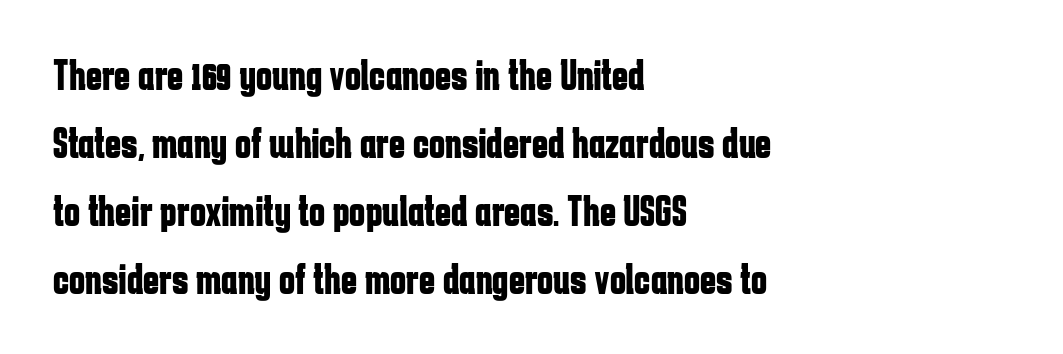
Glyph-to-glyph distance matches everyday printed text. Look at the bottom of the vertical strokes: they stop flat, with no serifs. What's the leading like? Ordinary, nothing unusual. Check under the words: just untouched page.
